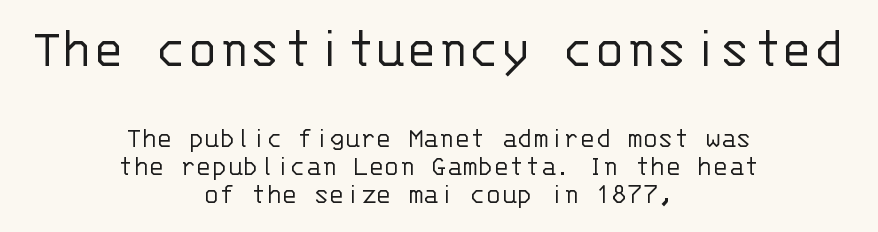
{"serif": "no", "italic": "no", "bold": "no", "weight": "light", "width": "normal", "stroke_contrast": "low", "x_height": "large", "monospaced": "yes", "underline": "no", "align": "center", "line_spacing": "tight", "line_spacing_ratio": 0.96, "letter_spacing": "normal", "letter_spacing_em": 0.0, "larger_block": "first", "size_ratio": 2.0, "glyph_px": 58}
